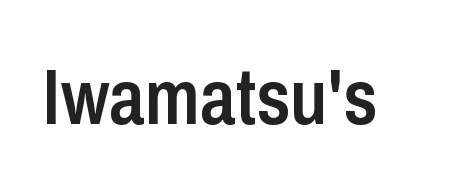
Tracking value appears to be zero — textbook default spacing. Letterform terminals end flat and unadorned throughout the passage. The rendering uses natural spacing where letterforms have individual widths. The specimen reads as upright at a glance. The space directly below the letters is spotless. Caption: semibold face, moderately heavy strokes.
